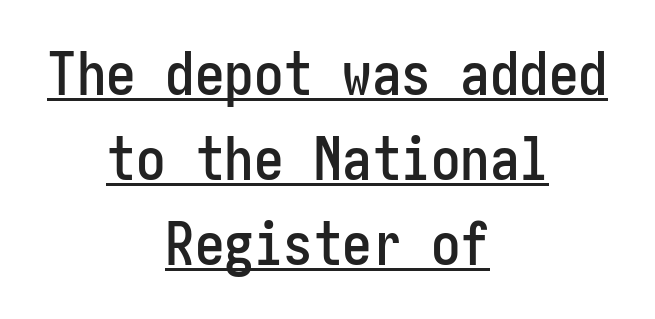
The image shows 59 px condensed sans-serif type, upright; set centered, normal line spacing (1.44x), normal letter spacing, underlined; low stroke contrast and a medium x-height.
